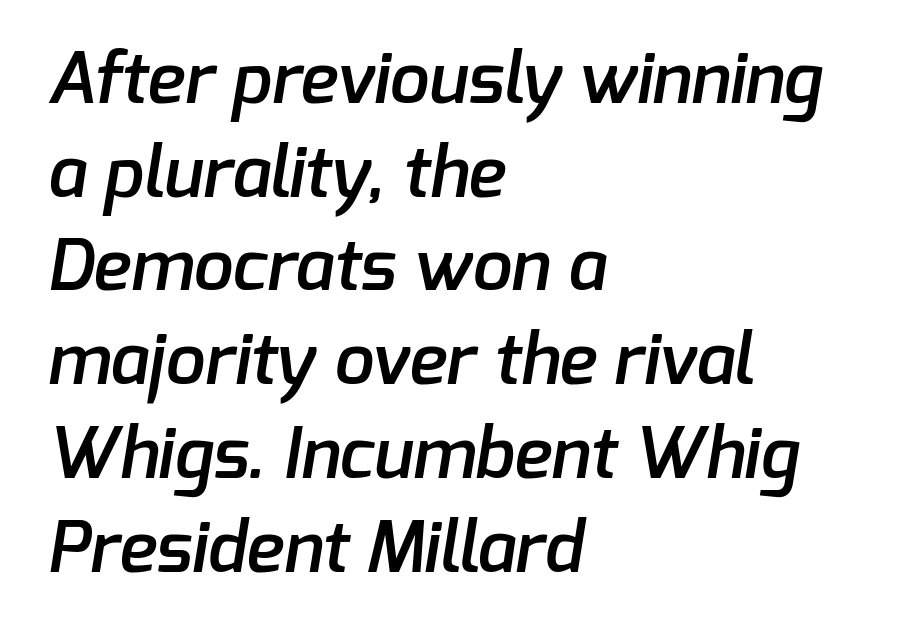
The passage shown is typed in a proportional face where columns would drift. Every row of glyphs begins at an identical x-position on the left. Emphasis by weight is partial: semibold. One glance says typical: line gaps are just what's usual.
